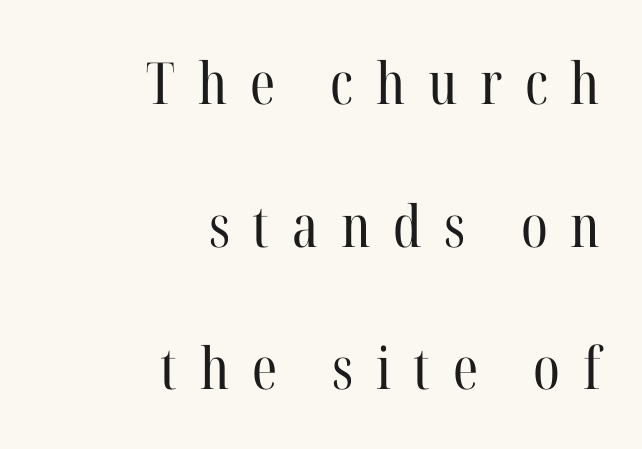
The tracking reads as deliberately expanded to a designer's eye. The foot of each line stays bare and open. Every stem runs plumb, perpendicular to the baseline. Varying glyph widths throughout — classic text-font behaviour.
